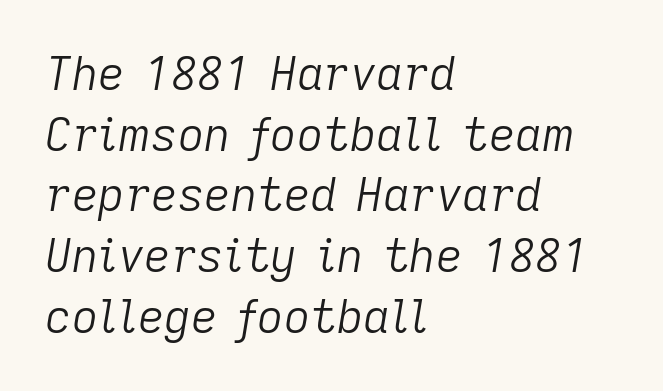
The image shows 46 px light type, italic (leaning right); set left-aligned, normal line spacing (1.32x), normal letter spacing, not underlined; low stroke contrast and a medium x-height.
